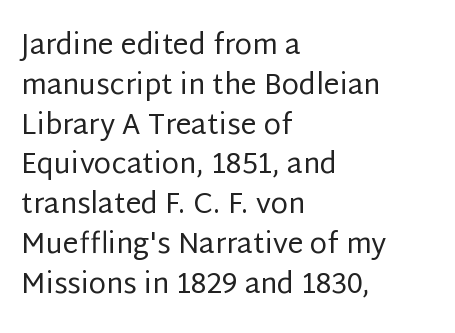
Q: Is the text bold? A: No.
Q: Is the text italic (slanted)? A: No, it is upright.
Q: Is the typeface a serif or a sans-serif typeface? A: Sans-serif.
Q: Is the text underlined? A: No.
Q: How is the paragraph aligned? A: Left-aligned.
Q: Is the spacing between letters normal or unusually wide? A: Normal.
Q: Is the spacing between lines tight, normal or loose? A: Normal.
Q: Width (condensed, normal, or wide)? A: Normal.
Q: Stroke contrast? A: Low.
Q: x-height? A: Large.
Q: Monospaced? A: No.
